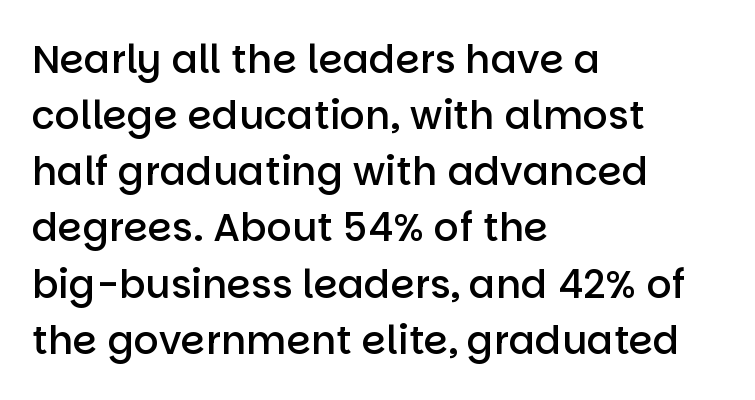
Spacing between characters is what you'd get straight out of the box. The area under the type is left untouched. Are there feet on the stems? There aren't — it's a sans. A typesetter would call this proportional, since set widths differ per character. These lines were composed using upright roman letters.
